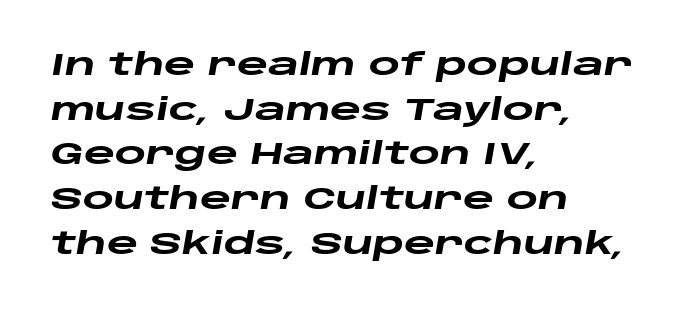
This rendering uses left alignment, leaving the right contour irregular. This is heavy type, rendered in bold. Standard letterfit; no display-style spreading of the glyphs. Horizontal bands of white between lines are of average thickness. Has an underline been added? It has not. The passage shown is typed in a proportional face where columns would drift.
